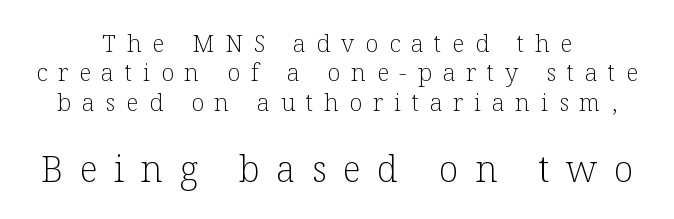
{"serif": "yes", "italic": "no", "bold": "no", "weight": "light", "width": "normal", "stroke_contrast": "low", "x_height": "medium", "monospaced": "no", "underline": "no", "align": "center", "line_spacing_ratio": 1.22, "letter_spacing": "wide", "letter_spacing_em": 0.45, "larger_block": "second", "size_ratio": 1.5, "glyph_px": 36}
